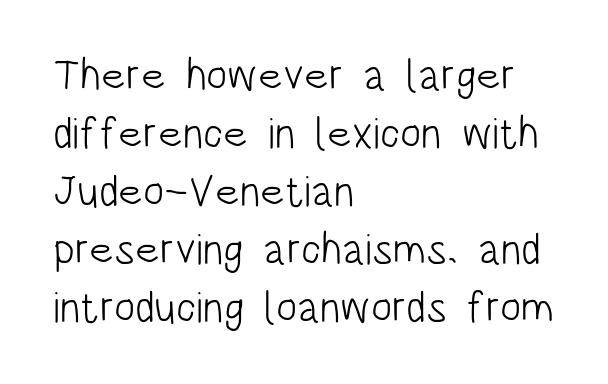
{"serif": "no", "italic": "no", "bold": "no", "weight": "light", "width": "condensed", "stroke_contrast": "low", "x_height": "large", "monospaced": "no", "underline": "no", "align": "left", "line_spacing": "normal", "line_spacing_ratio": 1.32, "letter_spacing": "normal", "letter_spacing_em": 0.0, "glyph_px": 44}
